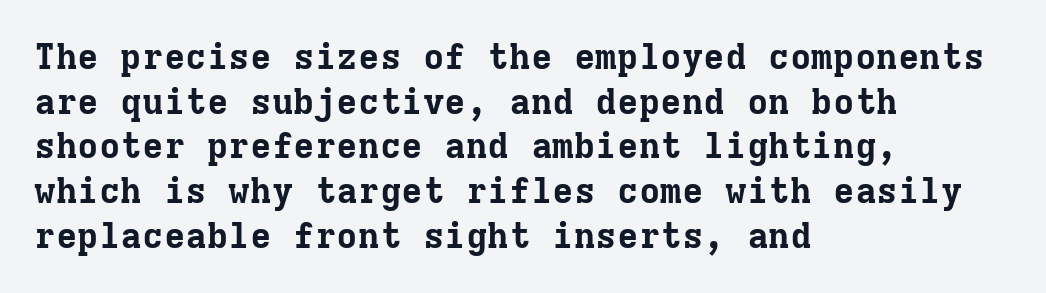
The image shows 36 px bold serif type, upright, monospaced; set left-aligned, line spacing 1.24x, normal letter spacing, not underlined; low stroke contrast and a medium x-height.
